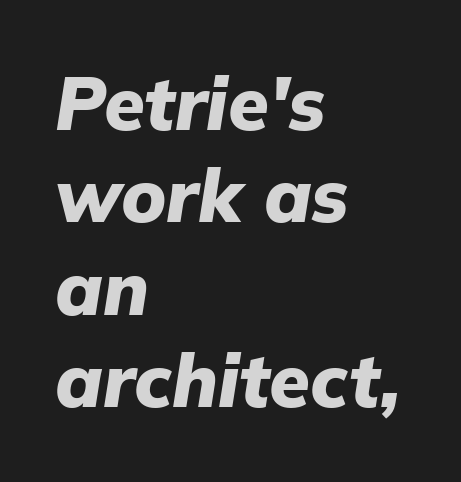
The image shows 74 px heavy type, italic (leaning right); set left-aligned, normal line spacing (1.25x), normal letter spacing, not underlined; low stroke contrast and a medium x-height.
